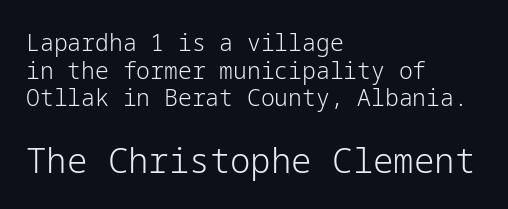
Clear beneath every line of the passage. A typesetter would label this face a sans. The second block has been scaled up relative to the first. Stroke thickness stays within the range of a standard reading face or lighter.
